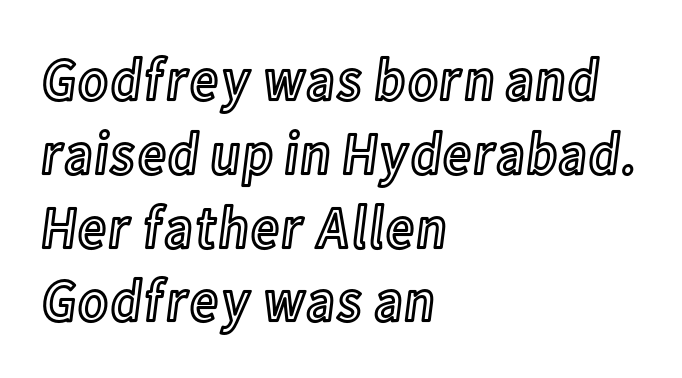
{"width": "condensed", "x_height": "medium", "monospaced": "no", "underline": "no", "align": "left", "line_spacing_ratio": 1.21, "letter_spacing": "normal", "letter_spacing_em": 0.0, "glyph_px": 61}
